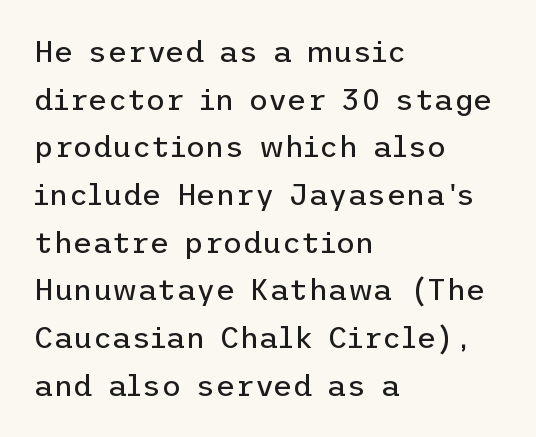
The image shows 30 px regular-weight sans-serif type, upright; set left-aligned, normal line spacing (1.59x), normal letter spacing, not underlined; low stroke contrast and a medium x-height.
